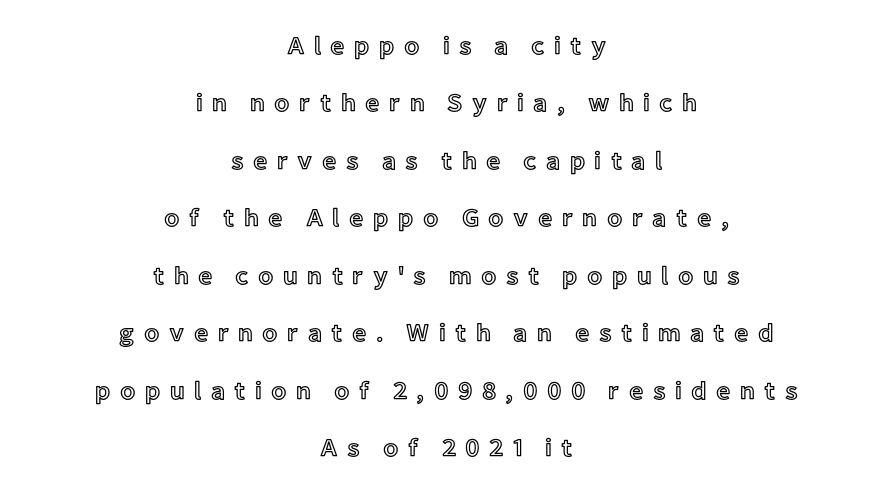
Q: Is the text italic (slanted)? A: No, it is upright.
Q: Is the text underlined? A: No.
Q: How is the paragraph aligned? A: Centered.
Q: Is the spacing between letters normal or unusually wide? A: Unusually wide.
Q: Is the spacing between lines tight, normal or loose? A: Loose.
